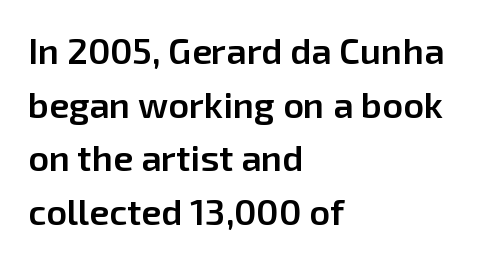
The image shows 36 px semibold sans-serif type, upright; set left-aligned, normal line spacing (1.49x), normal letter spacing, not underlined; low stroke contrast and a medium x-height.
